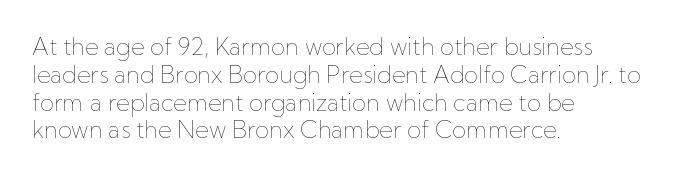
Italic: no, the glyphs are upright roman. Typeset ragged right — the left edge is the straight one. The gaps between neighbouring characters are ordinary and unremarkable. No letter is thick-stroked: the sample isn't bold. Lines of text with bare space underneath.
